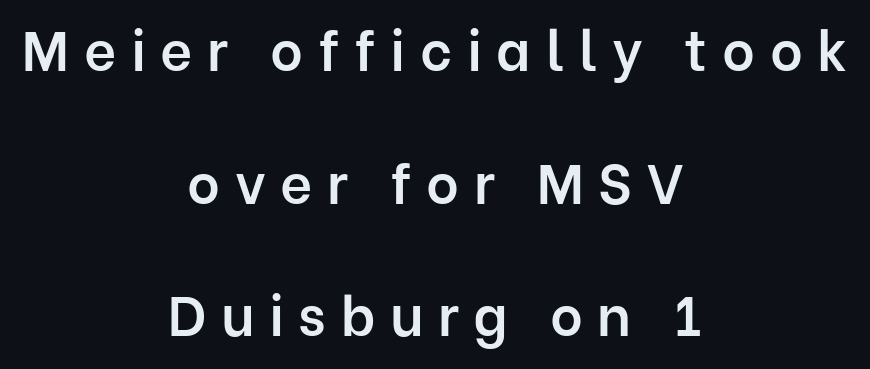
These lines have a slow, spaced-out rhythm from letter to letter. The words here are not underlined. This rendering uses center alignment, leaving both contours irregular but symmetric. Stroke terminals: plain, sans-serif.
